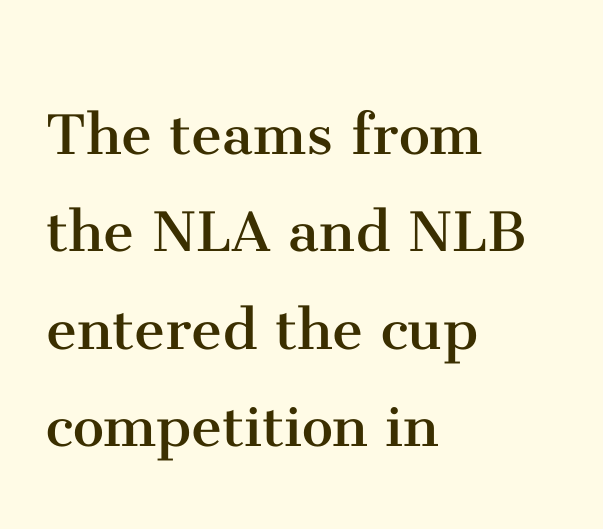
{"serif": "yes", "italic": "no", "bold": "no", "weight": "regular", "width": "normal", "stroke_contrast": "medium", "x_height": "medium", "monospaced": "no", "underline": "no", "align": "left", "line_spacing": "normal", "line_spacing_ratio": 1.39, "letter_spacing": "normal", "letter_spacing_em": 0.0, "glyph_px": 70}
